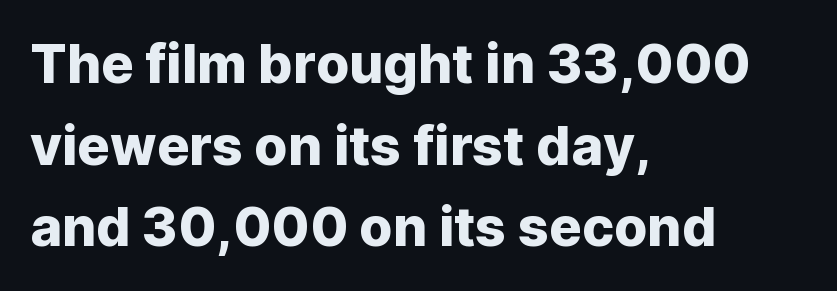
The image shows 54 px sans-serif type, upright; set left-aligned, normal line spacing (1.51x), normal letter spacing, not underlined; low stroke contrast and a medium x-height.
